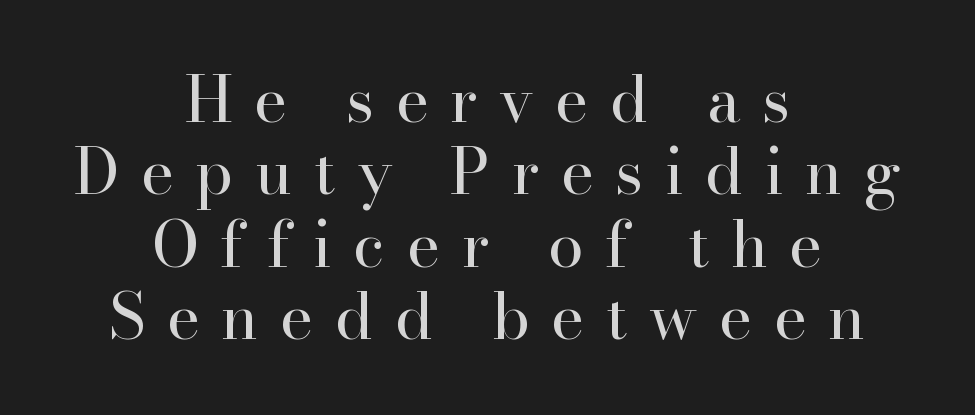
Q: Is the text bold? A: No.
Q: Is the text italic (slanted)? A: No, it is upright.
Q: Is the typeface a serif or a sans-serif typeface? A: Serif.
Q: Is the text underlined? A: No.
Q: How is the paragraph aligned? A: Centered.
Q: Is the spacing between letters normal or unusually wide? A: Unusually wide.
Q: Is the spacing between lines tight, normal or loose? A: Tight.
Q: Width (condensed, normal, or wide)? A: Normal.
Q: Stroke contrast? A: High.
Q: x-height? A: Small.
Q: Monospaced? A: No.
